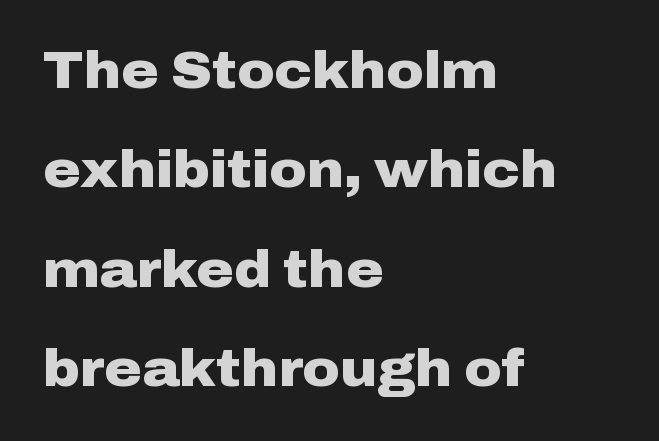
Honestly, there is no underline to notice here at all. No italicization has been applied; the sample stays upright. These lines are rendered in a variable-pitch font. Characters follow at the spacing the type designer built in. These lines are set flush left with a ragged right edge. The letters carry no serifs — their stems end cleanly without finishing strokes.
